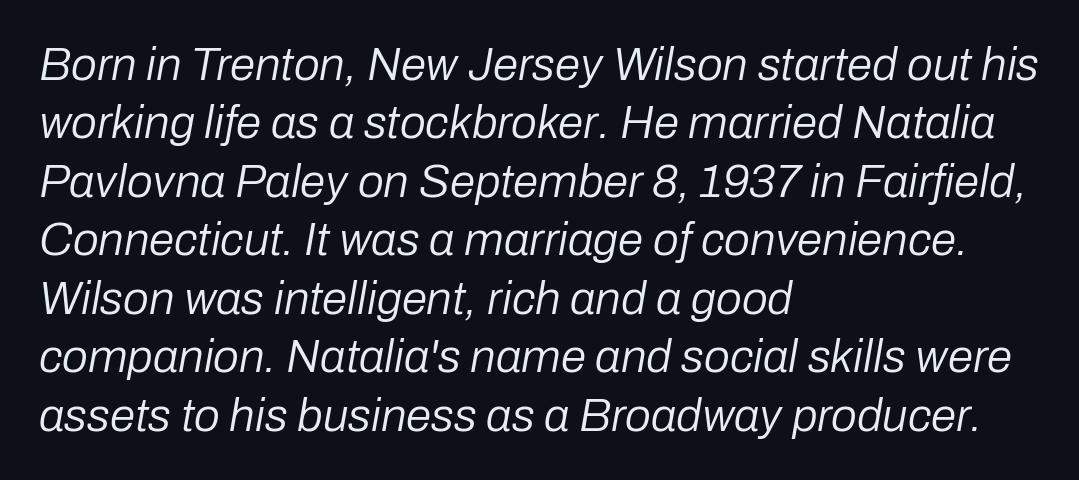
Is the letter spacing exaggerated? No — it looks like the ordinary default. Interline gaps are of average width in this sample. The string is rendered with underlining switched off. Think standard paragraph weight, or any step lighter than that. You can tell it's italic because the verticals aren't actually vertical. The rendering uses natural spacing where letterforms have individual widths.
